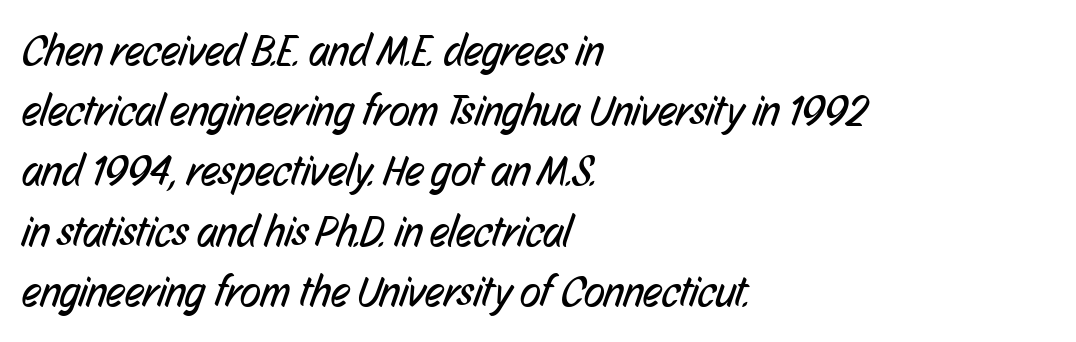
{"serif": "no", "bold": "no", "weight": "regular", "width": "condensed", "stroke_contrast": "low", "x_height": "medium", "monospaced": "no", "underline": "no", "align": "left", "line_spacing": "normal", "line_spacing_ratio": 1.4, "letter_spacing": "normal", "letter_spacing_em": 0.0, "glyph_px": 43}
